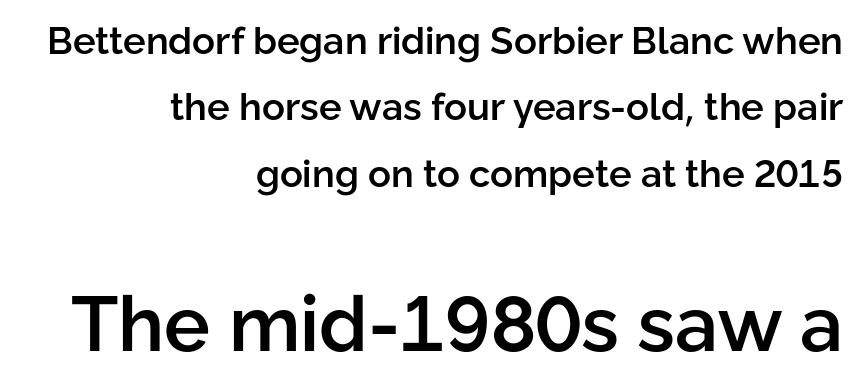
This sample has the flowing, uneven cadence of proportional lettering. The gap between lines stays unmarked. A sans-serif font was chosen for this passage. Every stem runs plumb, perpendicular to the baseline. The letters sit at their default tracking, neither squeezed nor spread. Stroke thickness is moderately raised; the sample reads as semibold.
